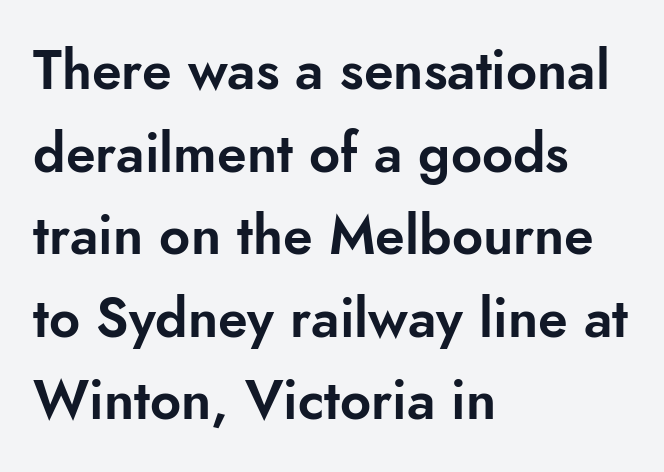
{"serif": "no", "italic": "no", "width": "normal", "stroke_contrast": "low", "x_height": "small", "monospaced": "no", "underline": "no", "align": "left", "line_spacing": "normal", "line_spacing_ratio": 1.53, "letter_spacing": "normal", "letter_spacing_em": 0.0, "glyph_px": 54}
